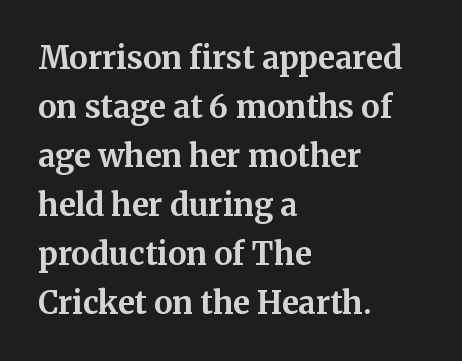
Serifs: yes, visible at the terminals of the letterforms. Italic? Not at all — the glyphs are vertical. Thick stems and heavy bowls — unmistakably bold. In terms of letterspacing, this is plain default setting.
